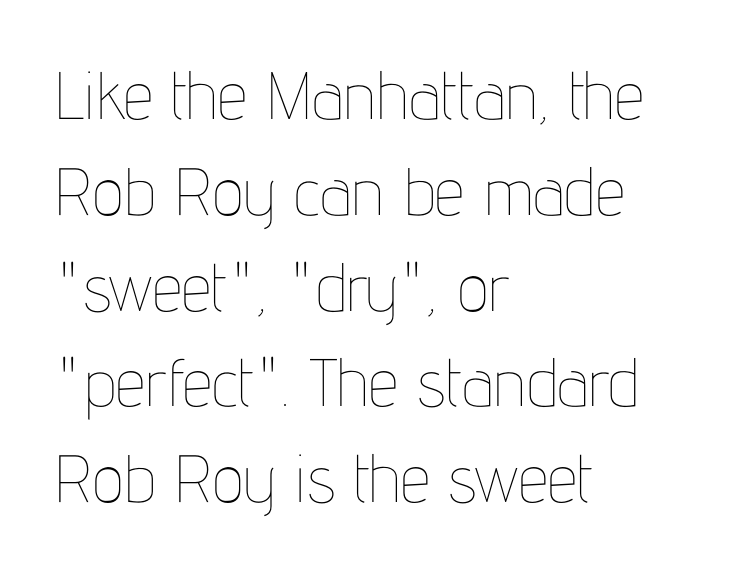
The image shows 67 px thin, condensed type, upright; set left-aligned, normal line spacing (1.43x), normal letter spacing, not underlined; low stroke contrast and a medium x-height.
